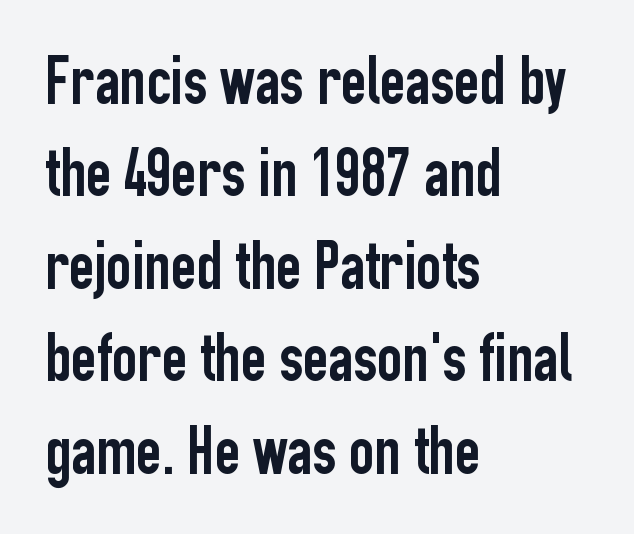
Q: Is the text italic (slanted)? A: No, it is upright.
Q: Is the typeface a serif or a sans-serif typeface? A: Sans-serif.
Q: Is the text underlined? A: No.
Q: How is the paragraph aligned? A: Left-aligned.
Q: Is the spacing between letters normal or unusually wide? A: Normal.
Q: Is the spacing between lines tight, normal or loose? A: Normal.
Q: Width (condensed, normal, or wide)? A: Condensed.
Q: Stroke contrast? A: Low.
Q: x-height? A: Medium.
Q: Monospaced? A: No.
